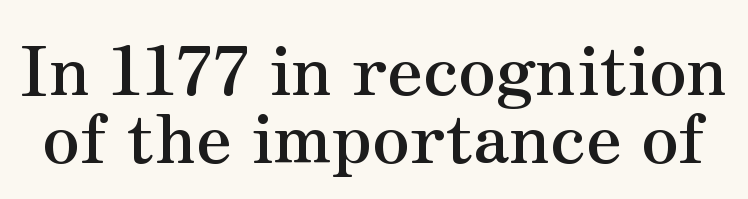
A full-strength bold gives these letters their thick strokes. Here the designer chose a conventional face with non-uniform glyph widths. No extra tracking has been applied to these lines. The space beneath each line is pristine and unruled. In terms of leading, this rendering errs on the cramped side.
